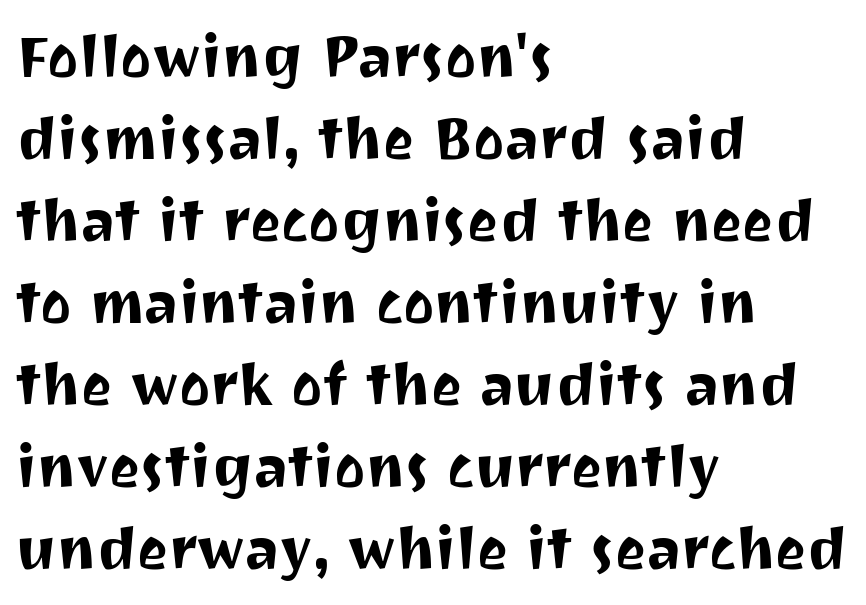
{"serif": "no", "italic": "no", "width": "normal", "stroke_contrast": "medium", "x_height": "medium", "monospaced": "no", "underline": "no", "align": "left", "line_spacing": "normal", "line_spacing_ratio": 1.39, "letter_spacing": "normal", "letter_spacing_em": 0.0, "glyph_px": 59}
